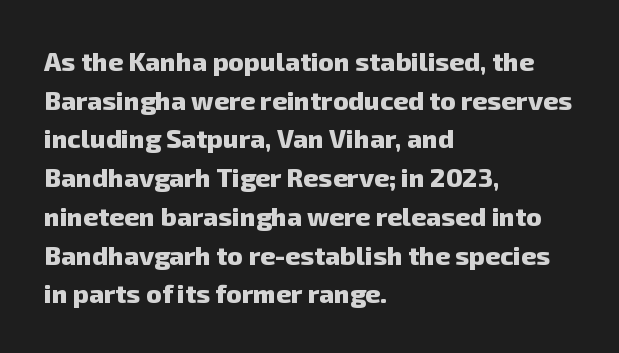
{"bold": "yes", "underline": "no", "align": "left", "line_spacing": "normal", "line_spacing_ratio": 1.49, "letter_spacing": "normal", "letter_spacing_em": 0.0, "glyph_px": 26}
